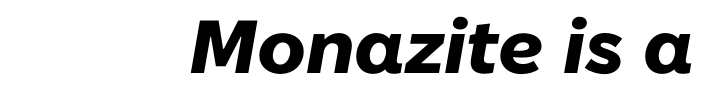
The letters advance in unequal steps, a hallmark of proportional type. The characters look thick and weighty, a clear bold. The typesetter chose a ragged-left arrangement here. Glyph-to-glyph distance matches everyday printed text. The text carries the slant typical of an italic or oblique font.
